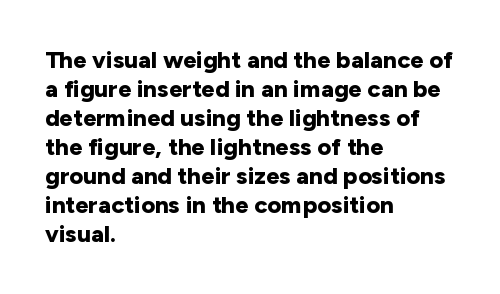
The image shows 24 px bold type, upright; set left-aligned, line spacing 1.21x, normal letter spacing, not underlined.
